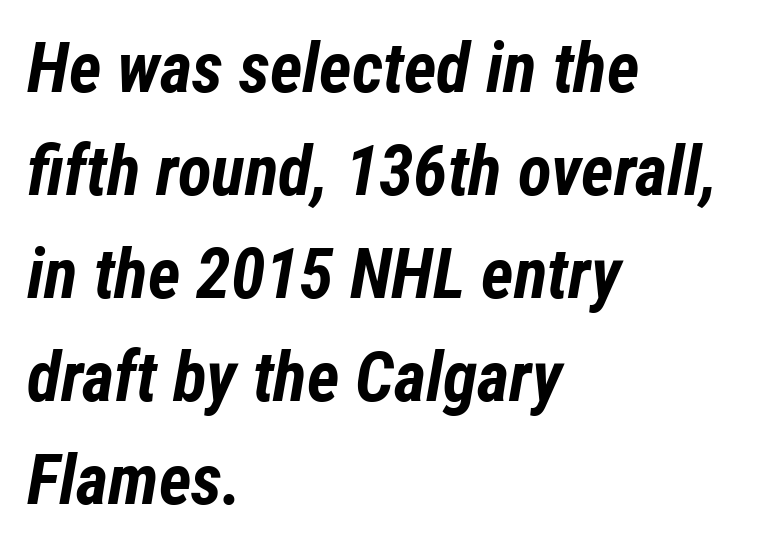
Q: Is the text bold? A: Yes.
Q: Is the text italic (slanted)? A: Yes, it leans right by about 12 degrees.
Q: Is the text underlined? A: No.
Q: How is the paragraph aligned? A: Left-aligned.
Q: Is the spacing between letters normal or unusually wide? A: Normal.
Q: Is the spacing between lines tight, normal or loose? A: Normal.
Q: Width (condensed, normal, or wide)? A: Condensed.
Q: Stroke contrast? A: Low.
Q: x-height? A: Medium.
Q: Monospaced? A: No.
